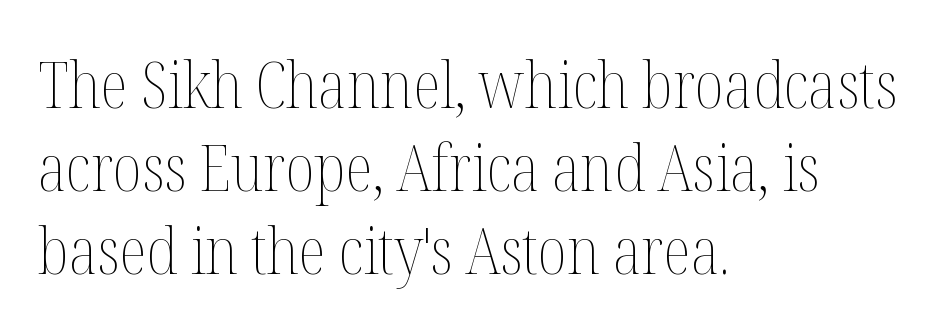
Q: Is the text bold? A: No.
Q: Is the text italic (slanted)? A: No, it is upright.
Q: Is the text underlined? A: No.
Q: How is the paragraph aligned? A: Left-aligned.
Q: Is the spacing between letters normal or unusually wide? A: Normal.
Q: Is the spacing between lines tight, normal or loose? A: Normal.
Q: Width (condensed, normal, or wide)? A: Condensed.
Q: Stroke contrast? A: Medium.
Q: x-height? A: Medium.
Q: Monospaced? A: No.
